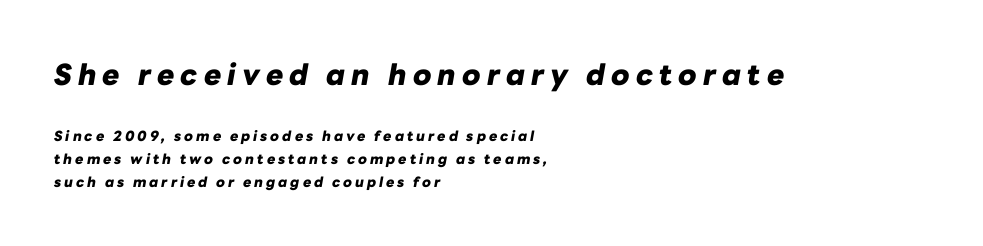
Short note: letters widely spaced. This rendering uses left alignment, leaving the right contour irregular. The text carries the slant typical of an italic or oblique font. The zone under the glyphs is completely vacant. Compared with an ordinary text face, these strokes are far heavier — a full bold. The rendering uses a moderate line-height, typical for paragraphs.
